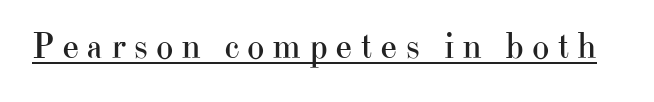
Note the varied advance widths — an 'i' is clearly narrower than an 'm'. The letters stand straight up with perfectly vertical stems. Underline: present. The face used here is seriffed, in the tradition of book romans. This reads as an unemphasized weight, regular at the heaviest. The tracking reads as deliberately expanded to a designer's eye.
